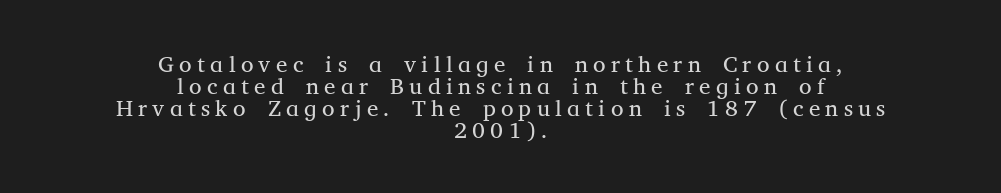
The image shows 23 px text type, upright; set centered, tight line spacing (0.95x), unusually wide letter spacing (+0.23 em), not underlined.
